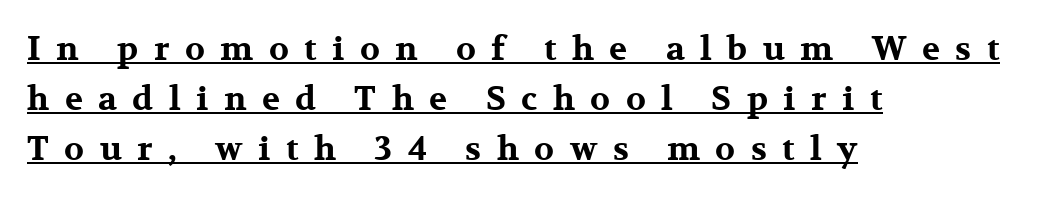
Q: Is the text bold? A: Yes.
Q: Is the text italic (slanted)? A: No, it is upright.
Q: Is the typeface a serif or a sans-serif typeface? A: Serif.
Q: Is the text underlined? A: Yes.
Q: How is the paragraph aligned? A: Left-aligned.
Q: Is the spacing between letters normal or unusually wide? A: Unusually wide.
Q: Is the spacing between lines tight, normal or loose? A: Normal.
Q: Width (condensed, normal, or wide)? A: Wide.
Q: Stroke contrast? A: Medium.
Q: x-height? A: Medium.
Q: Monospaced? A: No.
